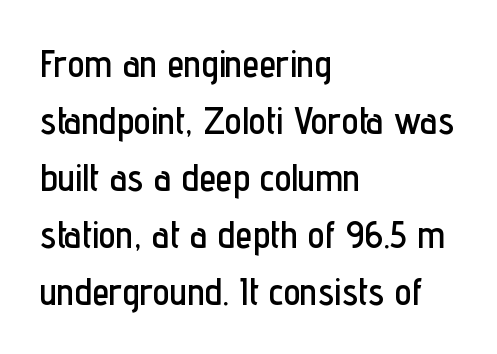
{"serif": "no", "italic": "no", "width": "condensed", "stroke_contrast": "low", "x_height": "medium", "monospaced": "no", "underline": "no", "align": "left", "line_spacing": "normal", "line_spacing_ratio": 1.5, "letter_spacing": "normal", "letter_spacing_em": 0.0, "glyph_px": 38}
